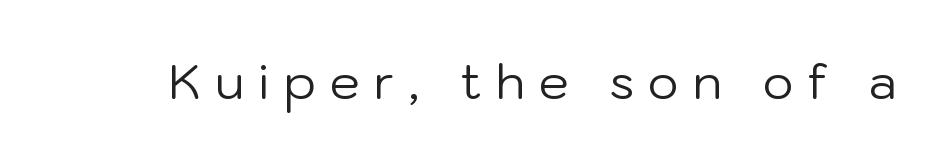
A typesetter would mark this as roman, not italic. Descender tails drop into unmarked territory. Regarding serifs, this sample does without them. Proportional: the letters do not fall into vertical columns.
